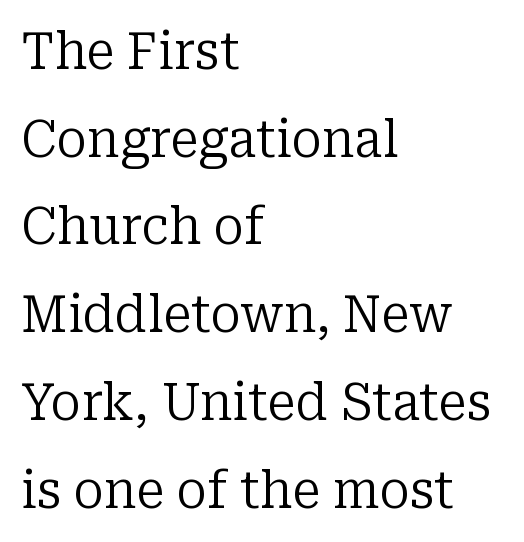
{"serif": "yes", "italic": "no", "bold": "no", "weight": "regular", "width": "normal", "stroke_contrast": "low", "x_height": "medium", "monospaced": "no", "underline": "no", "align": "left", "line_spacing_ratio": 1.72, "letter_spacing": "normal", "letter_spacing_em": 0.0, "glyph_px": 51}
